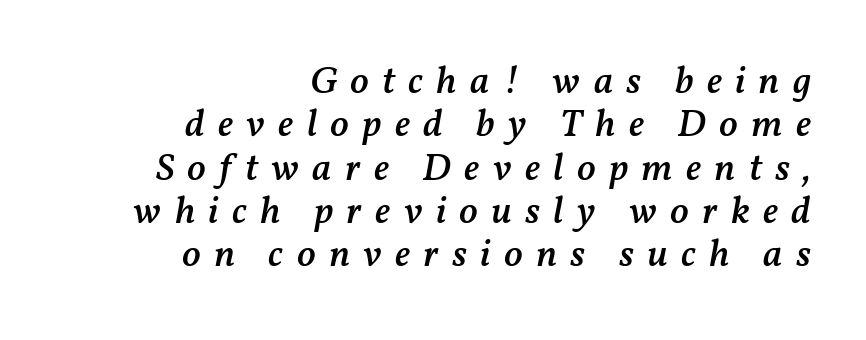
These lines stack with their right ends in a neat column. Each row of text sits above clean, open space. The typography opts for an oblique posture over an upright one. Bold? Not quite — semibold, heavier than regular but stopping short. Observe the wide spacing: letters keep a clear distance from each other.
